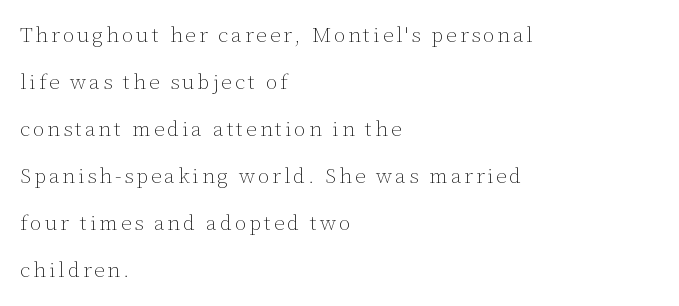
Underline: absent. Leftover space on each line is placed entirely after the last word. Summary of vertical rhythm: relaxed, with wide interline spacing. Compared with a typical body face, this is equally light or lighter still. Designer's note — italics off, roman on.
